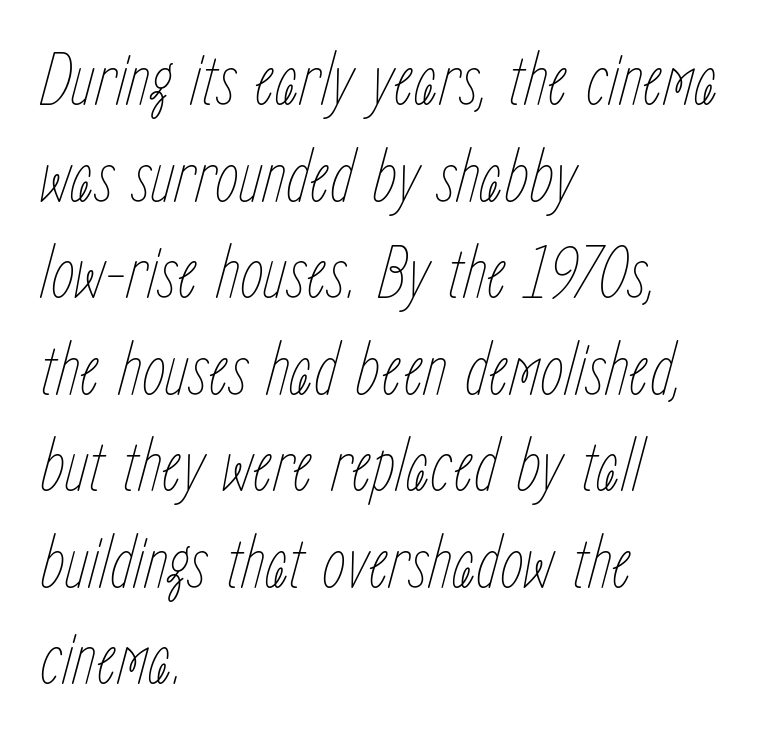
{"italic": "yes", "lean": "right", "slant_degrees": 15, "bold": "no", "weight": "thin", "width": "condensed", "stroke_contrast": "low", "x_height": "medium", "monospaced": "no", "underline": "no", "align": "left", "line_spacing": "normal", "line_spacing_ratio": 1.27, "letter_spacing": "normal", "letter_spacing_em": 0.0, "glyph_px": 76}
